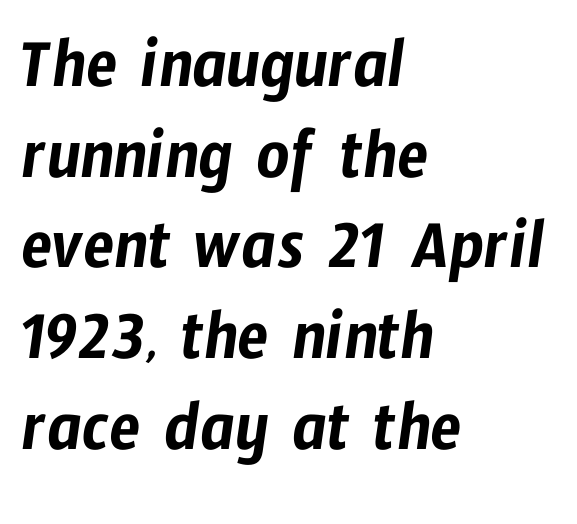
The image shows 72 px condensed sans-serif type; set left-aligned, normal line spacing (1.26x), normal letter spacing, not underlined; low stroke contrast and a medium x-height.
